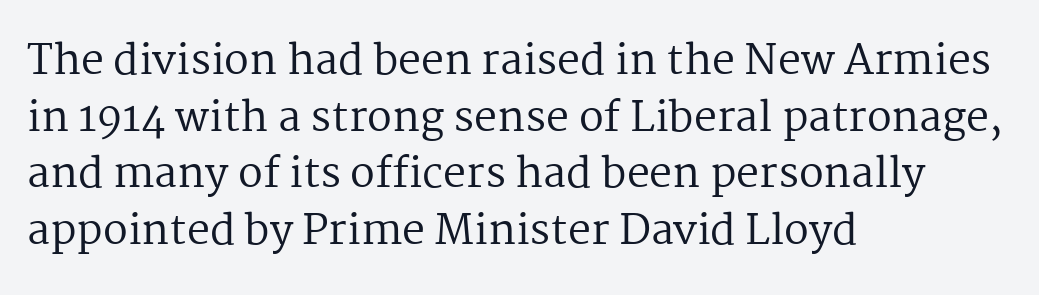
The image shows 41 px regular-weight serif type, upright; set left-aligned, normal line spacing (1.38x), normal letter spacing, not underlined; medium stroke contrast and a medium x-height.
